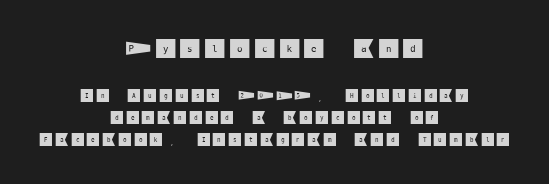
The image shows 22 px text type, upright; set centered, normal line spacing (1.54x), not underlined; the first (top) block is 1.57x larger.
